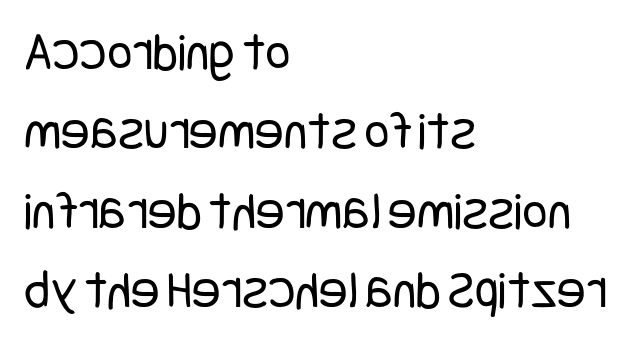
{"serif": "no", "italic": "no", "bold": "no", "weight": "regular", "width": "condensed", "stroke_contrast": "low", "x_height": "large", "underline": "no", "align": "left", "line_spacing": "normal", "line_spacing_ratio": 1.47, "letter_spacing": "normal", "letter_spacing_em": 0.0, "glyph_px": 54}
